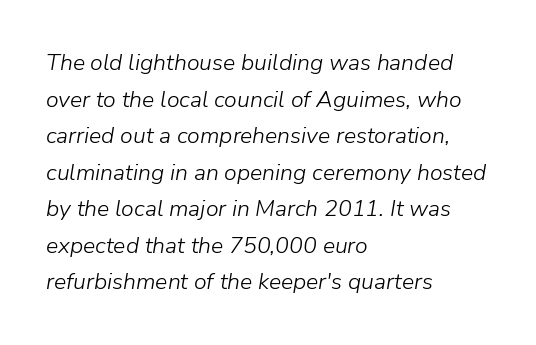
Q: Is the text bold? A: No.
Q: Is the text italic (slanted)? A: Yes, it leans right by about 9 degrees.
Q: Is the text underlined? A: No.
Q: How is the paragraph aligned? A: Left-aligned.
Q: Is the spacing between letters normal or unusually wide? A: Normal.
Q: Is the spacing between lines tight, normal or loose? A: Normal.
